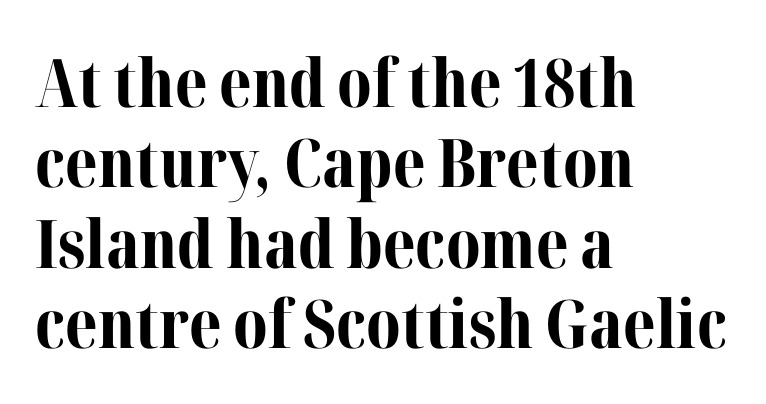
You could not count columns in this text — the font is proportionally spaced. The face used here is rendered with its standard letterfit. I'd call this a serif setting — the letters wear small feet. Strong, thick strokes mark this as bold type. Does the lettering tilt? It doesn't — this is upright.
